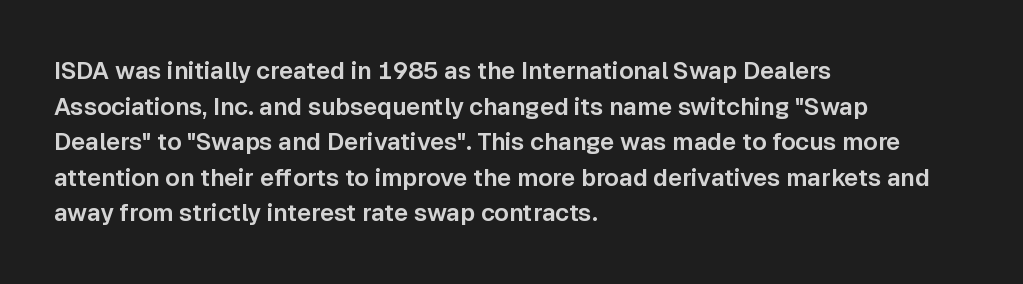
The image shows 24 px text type, upright; set left-aligned, normal line spacing (1.48x), normal letter spacing, not underlined.
